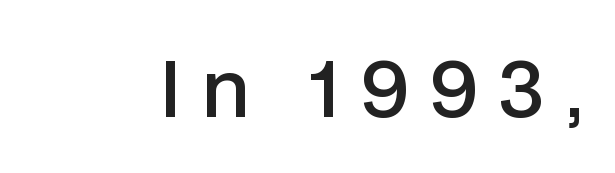
The image shows 77 px semibold sans-serif type, upright; set unusually wide letter spacing (+0.26 em), not underlined; low stroke contrast and a medium x-height.
